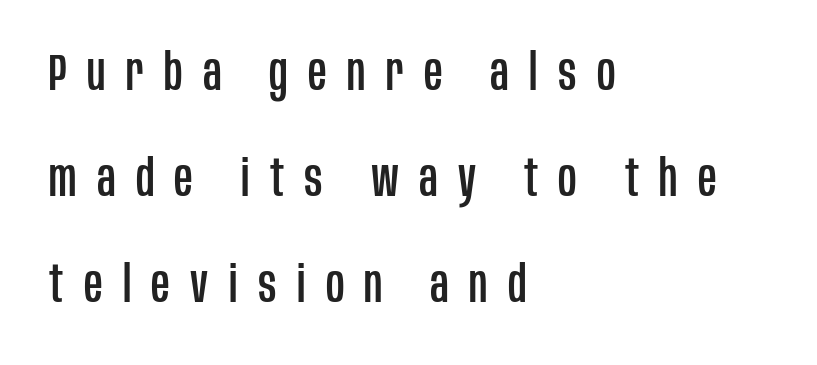
Horizontal alignment here is leftward, the default for most running prose. Widely set lines give the paragraph a tall, airy silhouette. This is roman type, the default non-slanted kind. Has an underline been added? It has not.
